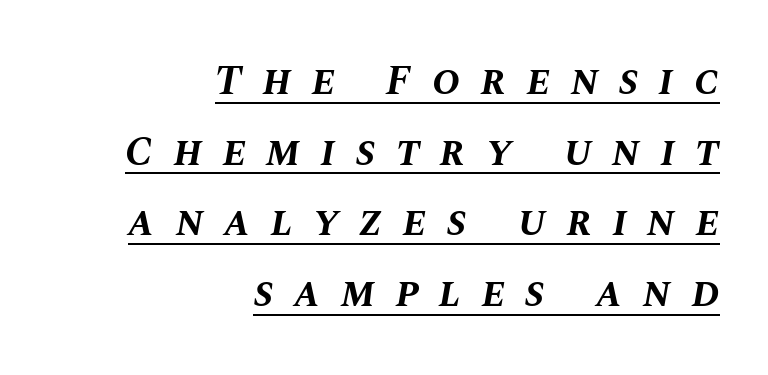
{"italic": "yes", "lean": "right", "slant_degrees": 10, "bold": "yes", "weight": "bold", "width": "normal", "stroke_contrast": "medium", "x_height": "large", "monospaced": "no", "underline": "yes", "align": "right", "line_spacing": "normal", "line_spacing_ratio": 1.68, "letter_spacing": "wide", "letter_spacing_em": 0.49, "glyph_px": 42}
